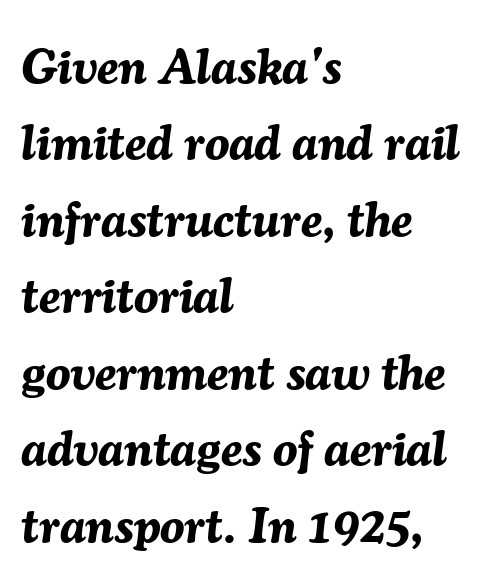
Q: Is the text bold? A: Yes.
Q: Is the text italic (slanted)? A: Yes, it leans right by about 7 degrees.
Q: Is the text underlined? A: No.
Q: How is the paragraph aligned? A: Left-aligned.
Q: Is the spacing between letters normal or unusually wide? A: Normal.
Q: Is the spacing between lines tight, normal or loose? A: Normal.
Q: Width (condensed, normal, or wide)? A: Normal.
Q: Stroke contrast? A: Medium.
Q: x-height? A: Medium.
Q: Monospaced? A: No.
